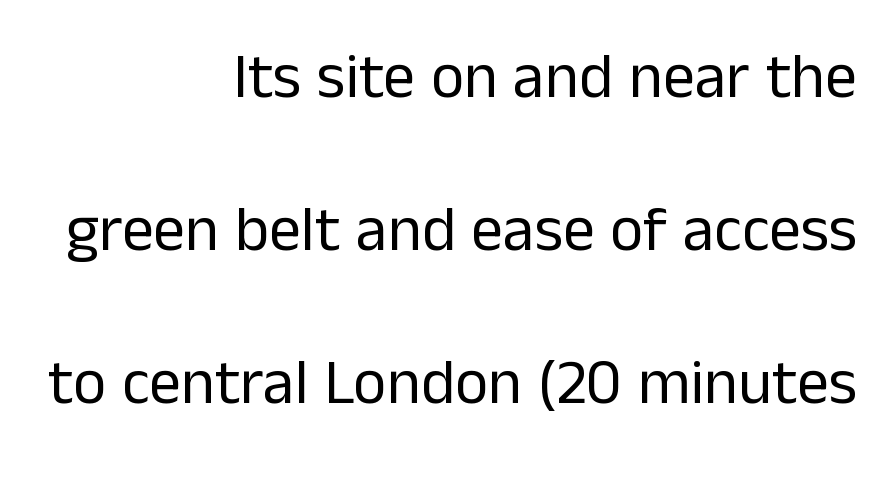
Q: Is the text bold? A: No.
Q: Is the text italic (slanted)? A: No, it is upright.
Q: Is the typeface a serif or a sans-serif typeface? A: Sans-serif.
Q: Is the text underlined? A: No.
Q: How is the paragraph aligned? A: Right-aligned.
Q: Is the spacing between letters normal or unusually wide? A: Normal.
Q: Is the spacing between lines tight, normal or loose? A: Loose.
Q: Width (condensed, normal, or wide)? A: Normal.
Q: Stroke contrast? A: Low.
Q: x-height? A: Medium.
Q: Monospaced? A: No.
